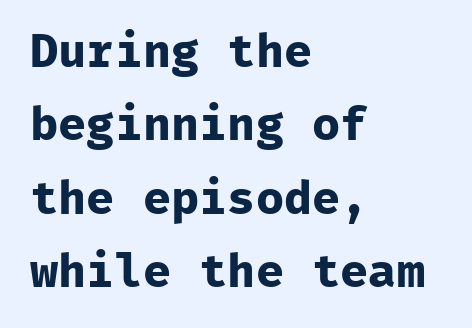
Horizontal alignment here is leftward, the default for most running prose. Each letter's strokes conclude bluntly, with no projecting serifs. You could count columns in this text — the font is strictly monospaced. The line-height multiplier appears to be the usual default.
